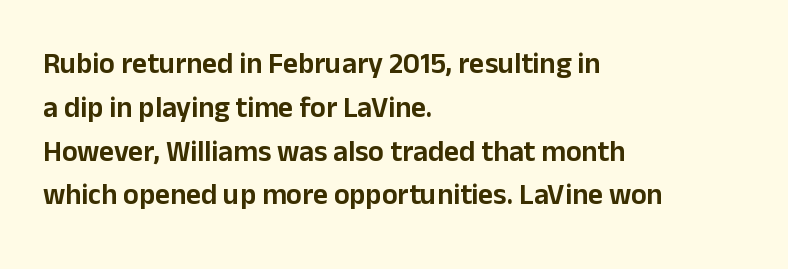
{"serif": "no", "italic": "no", "width": "normal", "stroke_contrast": "low", "x_height": "medium", "monospaced": "no", "underline": "no", "align": "left", "line_spacing": "normal", "line_spacing_ratio": 1.51, "letter_spacing": "normal", "letter_spacing_em": 0.0, "glyph_px": 29}
